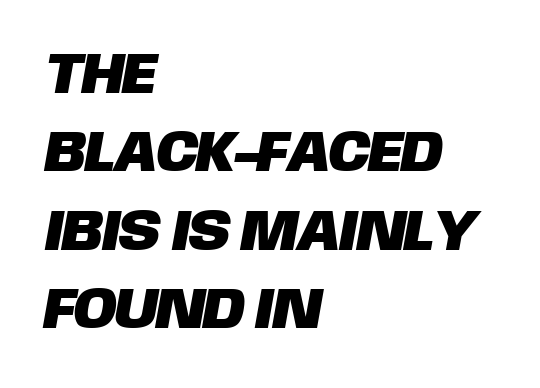
{"serif": "no", "width": "normal", "stroke_contrast": "low", "x_height": "large", "monospaced": "no", "underline": "no", "align": "left", "line_spacing": "normal", "line_spacing_ratio": 1.35, "letter_spacing": "normal", "letter_spacing_em": 0.0, "glyph_px": 58}
